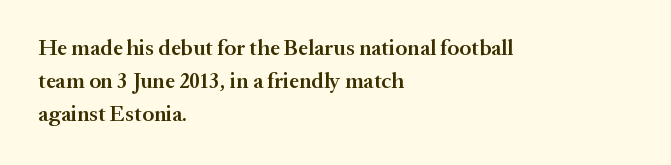
The image shows 22 px text type, upright; set left-aligned, normal line spacing (1.5x), normal letter spacing, not underlined.
